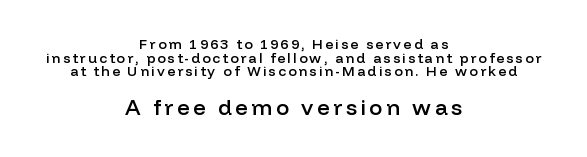
{"italic": "no", "bold": "semi", "underline": "no", "align": "center", "line_spacing": "tight", "line_spacing_ratio": 0.97, "larger_block": "second", "size_ratio": 1.57, "glyph_px": 22}
